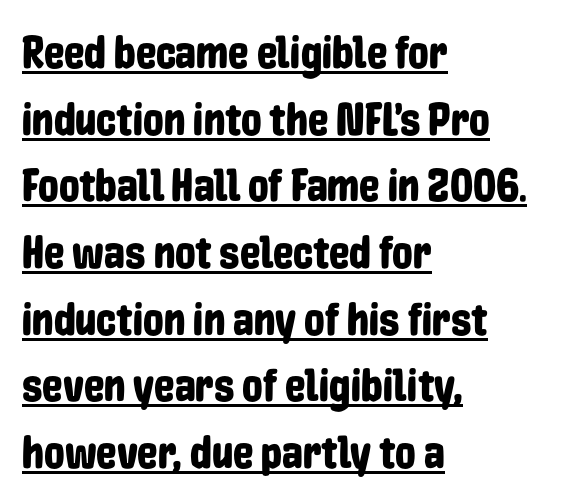
{"serif": "no", "italic": "no", "width": "condensed", "stroke_contrast": "low", "x_height": "medium", "monospaced": "no", "underline": "yes", "align": "left", "line_spacing": "normal", "line_spacing_ratio": 1.45, "letter_spacing": "normal", "letter_spacing_em": 0.0, "glyph_px": 46}
